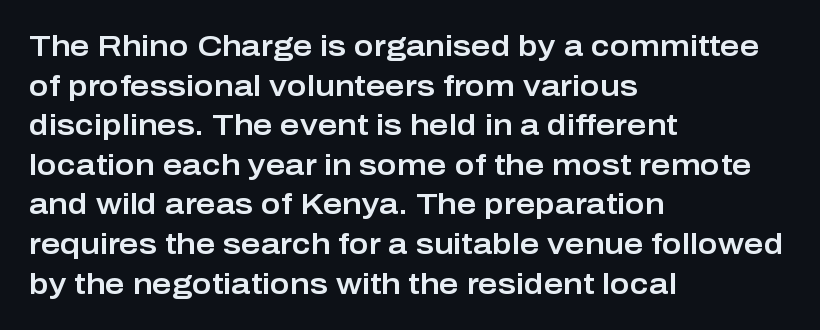
{"serif": "no", "italic": "no", "width": "normal", "stroke_contrast": "low", "x_height": "medium", "monospaced": "no", "underline": "no", "align": "left", "line_spacing": "normal", "line_spacing_ratio": 1.32, "letter_spacing": "normal", "letter_spacing_em": 0.0, "glyph_px": 30}
